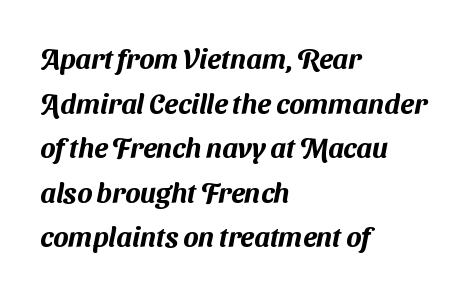
The image shows 28 px sans-serif type; set left-aligned, normal line spacing (1.59x), normal letter spacing, not underlined; medium stroke contrast and a medium x-height.
